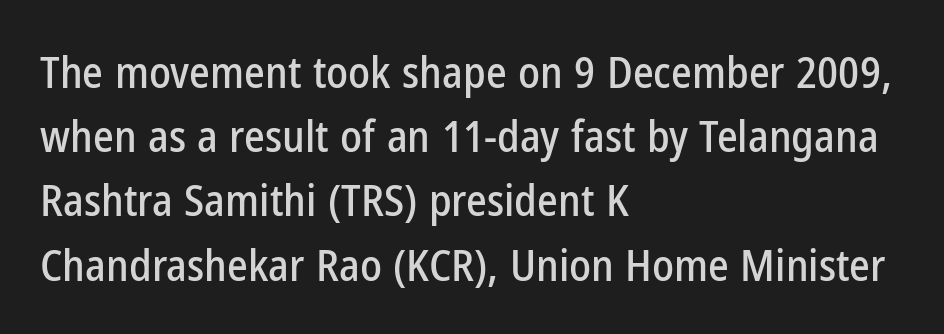
Q: Is the text italic (slanted)? A: No, it is upright.
Q: Is the typeface a serif or a sans-serif typeface? A: Sans-serif.
Q: Is the text underlined? A: No.
Q: How is the paragraph aligned? A: Left-aligned.
Q: Is the spacing between letters normal or unusually wide? A: Normal.
Q: Is the spacing between lines tight, normal or loose? A: Normal.
Q: Width (condensed, normal, or wide)? A: Condensed.
Q: Stroke contrast? A: Low.
Q: x-height? A: Medium.
Q: Monospaced? A: No.
